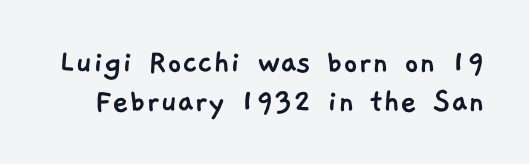
The image shows 36 px sans-serif type; set tight line spacing (1.07x), normal letter spacing, not underlined; low stroke contrast and a medium x-height.
